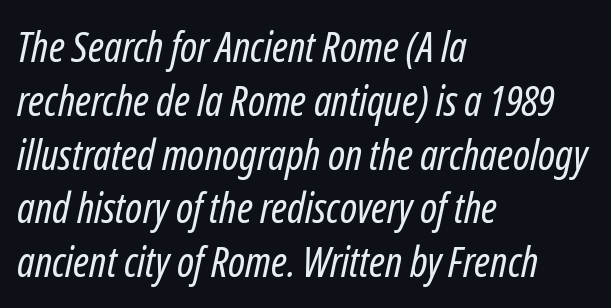
Q: Is the text bold? A: No.
Q: Is the text italic (slanted)? A: Yes, it leans right by about 12 degrees.
Q: Is the text underlined? A: No.
Q: How is the paragraph aligned? A: Left-aligned.
Q: Is the spacing between letters normal or unusually wide? A: Normal.
Q: Is the spacing between lines tight, normal or loose? A: Normal.
Q: Width (condensed, normal, or wide)? A: Condensed.
Q: Stroke contrast? A: Low.
Q: x-height? A: Medium.
Q: Monospaced? A: No.
